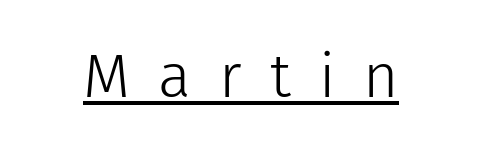
{"serif": "no", "italic": "no", "bold": "no", "weight": "light", "width": "normal", "stroke_contrast": "low", "x_height": "medium", "monospaced": "no", "underline": "yes", "letter_spacing": "wide", "letter_spacing_em": 0.46, "glyph_px": 61}
